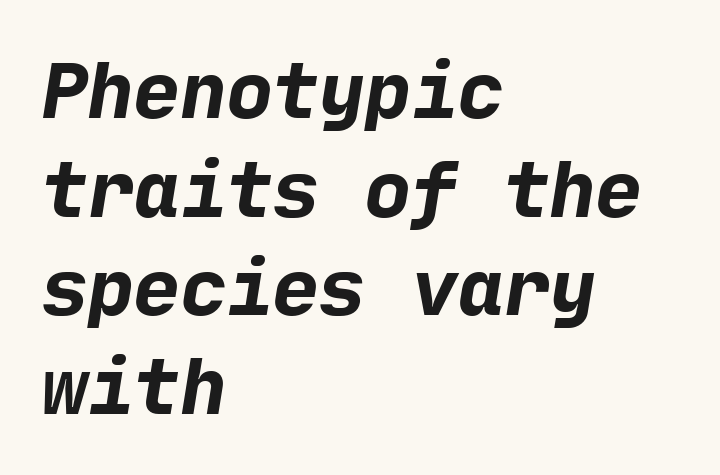
A student would call this left alignment; a typographer would say flush left, rag right. The block of text has a typical density, with ordinary space between rows. Descender tails drop into unmarked territory. A typesetter would call this zero additional tracking.
